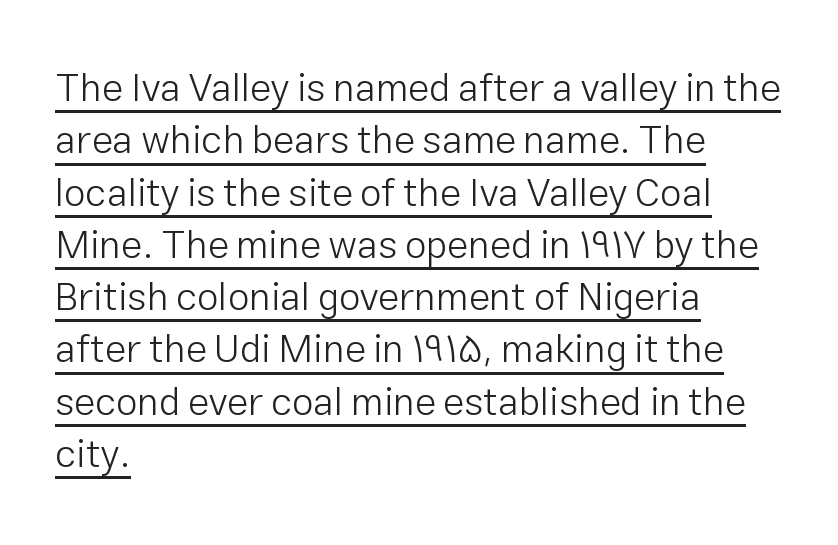
{"serif": "no", "italic": "no", "bold": "no", "weight": "light", "width": "normal", "stroke_contrast": "low", "x_height": "medium", "monospaced": "no", "underline": "yes", "align": "left", "line_spacing": "normal", "line_spacing_ratio": 1.34, "letter_spacing": "normal", "letter_spacing_em": 0.0, "glyph_px": 39}
